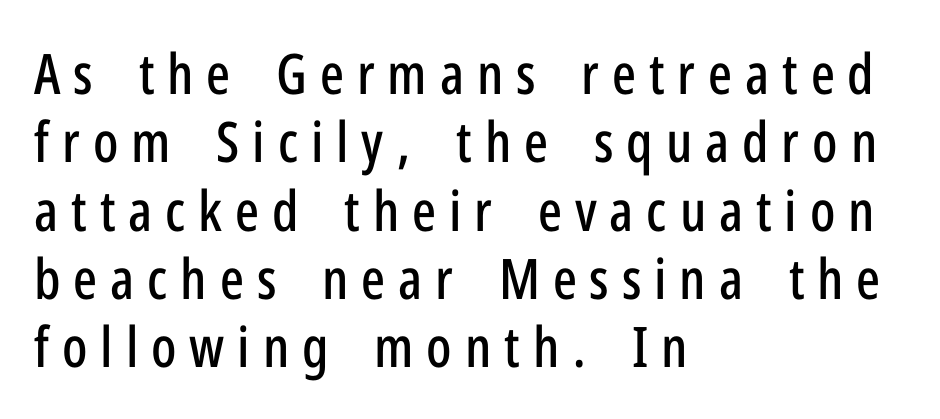
{"serif": "no", "italic": "no", "width": "condensed", "stroke_contrast": "low", "x_height": "medium", "monospaced": "no", "underline": "no", "align": "left", "line_spacing_ratio": 1.22, "letter_spacing": "wide", "letter_spacing_em": 0.23, "glyph_px": 56}
